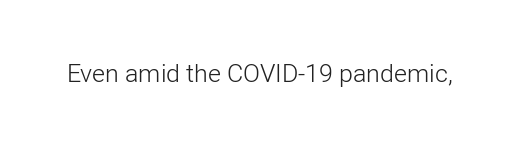
{"italic": "no", "bold": "no", "underline": "no", "letter_spacing": "normal", "letter_spacing_em": 0.0, "glyph_px": 25}
